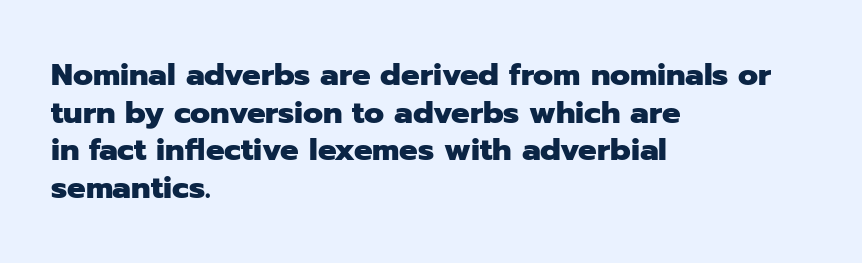
Q: Is the text bold? A: Yes.
Q: Is the text italic (slanted)? A: No, it is upright.
Q: Is the typeface a serif or a sans-serif typeface? A: Sans-serif.
Q: Is the text underlined? A: No.
Q: How is the paragraph aligned? A: Left-aligned.
Q: Is the spacing between letters normal or unusually wide? A: Normal.
Q: Width (condensed, normal, or wide)? A: Normal.
Q: Stroke contrast? A: Low.
Q: x-height? A: Medium.
Q: Monospaced? A: No.
